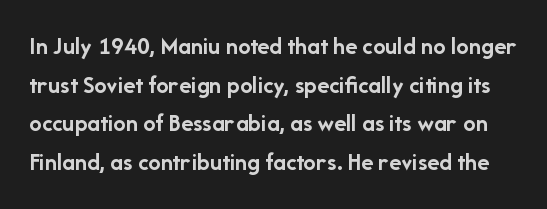
The image shows 25 px bold type, upright; set normal line spacing (1.55x), normal letter spacing, not underlined.
